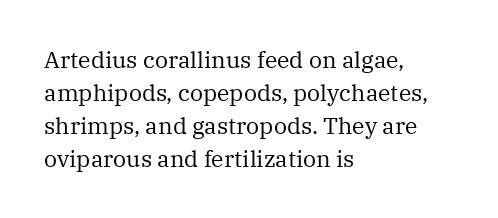
The image shows 23 px text type, upright; set left-aligned, normal line spacing (1.43x), normal letter spacing, not underlined.
